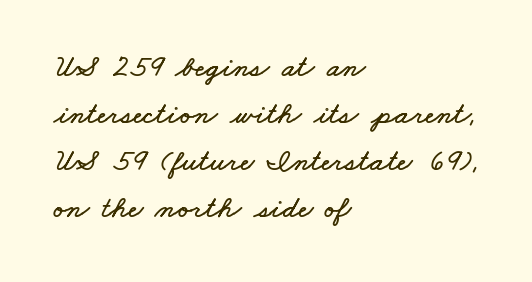
The image shows 31 px wide type; set left-aligned, normal line spacing (1.52x), normal letter spacing, not underlined; low stroke contrast and a small x-height.
